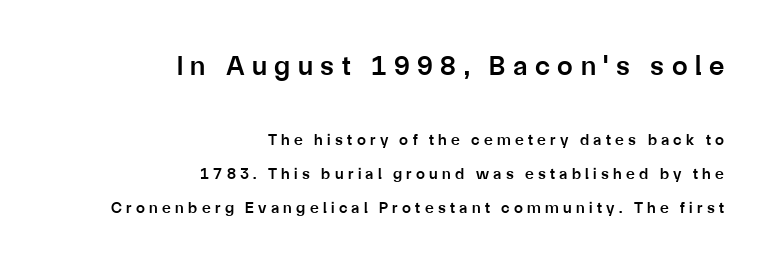
{"serif": "no", "italic": "no", "bold": "semi", "weight": "semibold", "width": "normal", "stroke_contrast": "low", "x_height": "medium", "monospaced": "no", "underline": "no", "align": "right", "line_spacing": "loose", "line_spacing_ratio": 2.11, "letter_spacing": "wide", "letter_spacing_em": 0.27, "larger_block": "first", "size_ratio": 1.75, "glyph_px": 28}
